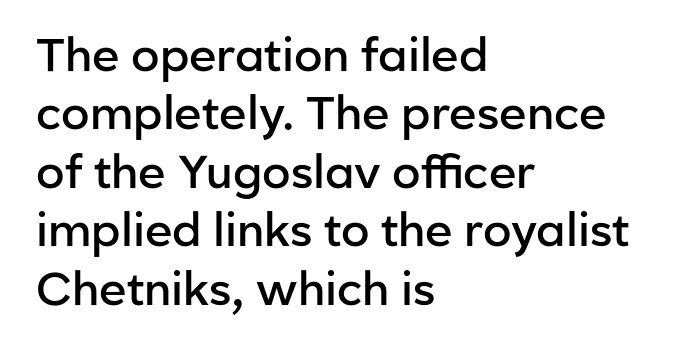
Q: Is the text bold? A: Semi-bold.
Q: Is the text italic (slanted)? A: No, it is upright.
Q: Is the typeface a serif or a sans-serif typeface? A: Sans-serif.
Q: Is the text underlined? A: No.
Q: How is the paragraph aligned? A: Left-aligned.
Q: Is the spacing between letters normal or unusually wide? A: Normal.
Q: Is the spacing between lines tight, normal or loose? A: Normal.
Q: Width (condensed, normal, or wide)? A: Normal.
Q: Stroke contrast? A: Low.
Q: x-height? A: Medium.
Q: Monospaced? A: No.
